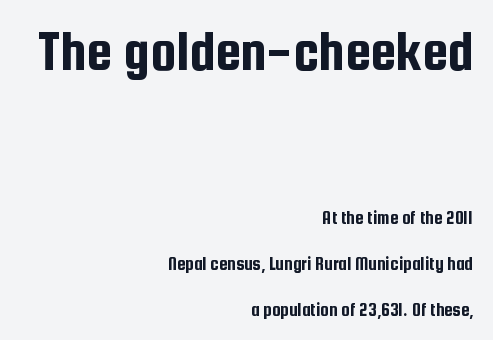
The image shows 58 px condensed sans-serif type, upright; set right-aligned, loose line spacing (2.42x), normal letter spacing, not underlined; the first (top) block is 3.05x larger; low stroke contrast and a medium x-height.
